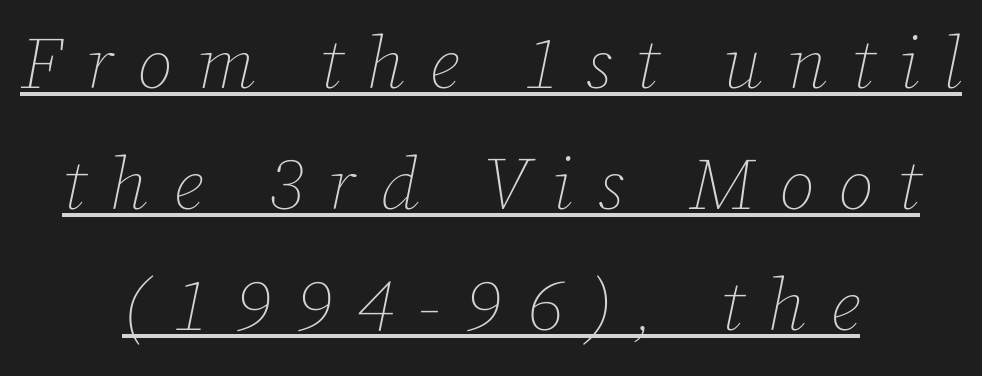
The image shows 73 px thin type, italic (leaning right); set centered, normal line spacing (1.66x), unusually wide letter spacing (+0.33 em), underlined; low stroke contrast and a medium x-height.
